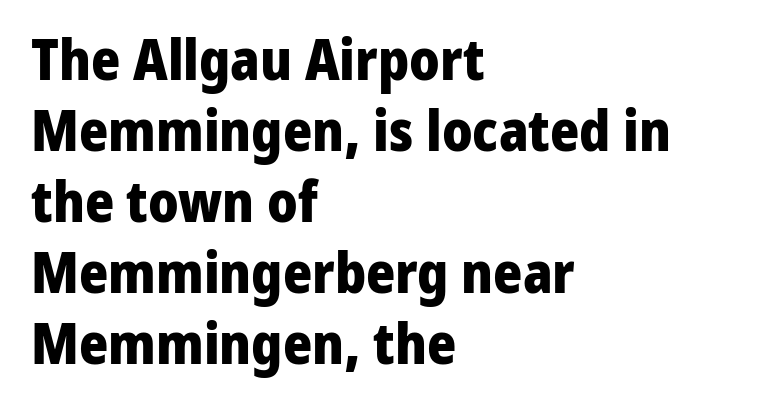
Q: Is the text bold? A: Yes.
Q: Is the text italic (slanted)? A: No, it is upright.
Q: Is the typeface a serif or a sans-serif typeface? A: Sans-serif.
Q: Is the text underlined? A: No.
Q: How is the paragraph aligned? A: Left-aligned.
Q: Is the spacing between letters normal or unusually wide? A: Normal.
Q: Is the spacing between lines tight, normal or loose? A: Normal.
Q: Width (condensed, normal, or wide)? A: Normal.
Q: Stroke contrast? A: Low.
Q: x-height? A: Medium.
Q: Monospaced? A: No.
